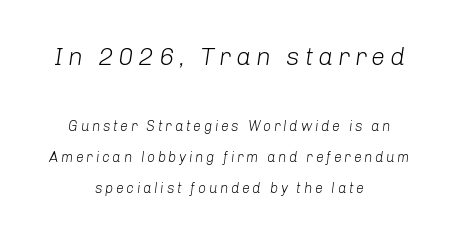
{"italic": "yes", "lean": "right", "slant_degrees": 8, "bold": "no", "underline": "no", "align": "center", "line_spacing": "loose", "line_spacing_ratio": 2.23, "larger_block": "first", "size_ratio": 1.79, "glyph_px": 25}
